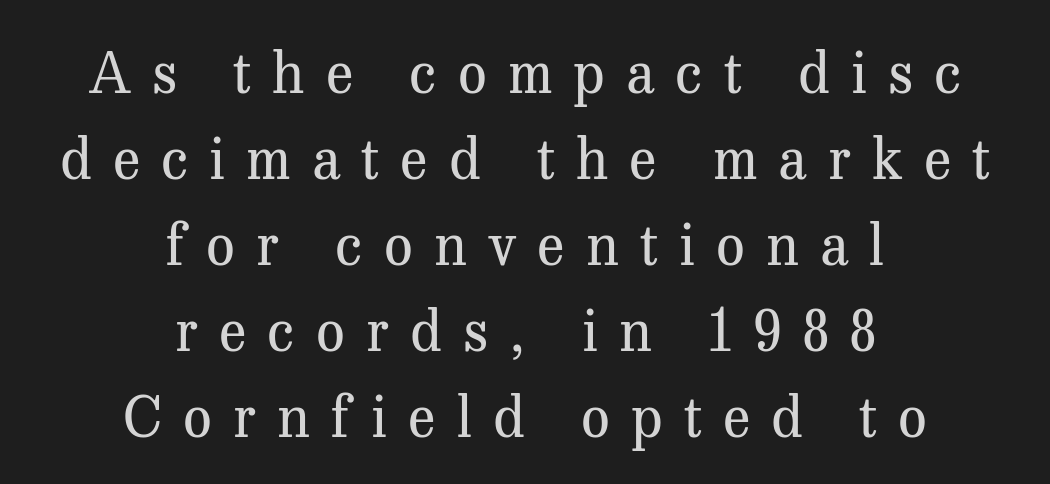
Q: Is the text bold? A: No.
Q: Is the text italic (slanted)? A: No, it is upright.
Q: Is the typeface a serif or a sans-serif typeface? A: Serif.
Q: Is the text underlined? A: No.
Q: How is the paragraph aligned? A: Centered.
Q: Is the spacing between letters normal or unusually wide? A: Unusually wide.
Q: Is the spacing between lines tight, normal or loose? A: Normal.
Q: Width (condensed, normal, or wide)? A: Normal.
Q: Stroke contrast? A: Medium.
Q: x-height? A: Medium.
Q: Monospaced? A: No.
